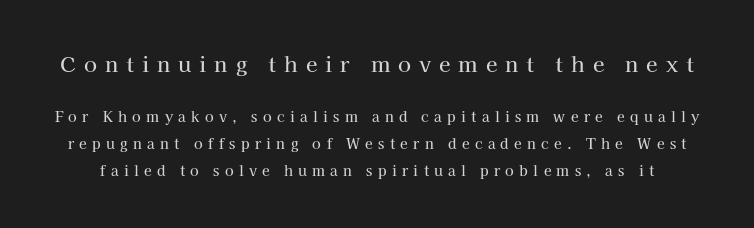
Just letters on the line, the space beneath them empty. Does the leading feel generous? Absolutely, it's lavish. Of the two passages, the one on top uses the larger point size. Spacing between characters has been opened up far beyond the box default.
